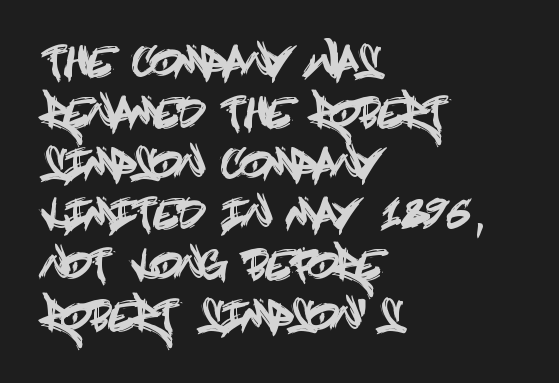
The image shows 40 px condensed sans-serif type; set left-aligned, normal line spacing (1.27x), normal letter spacing, not underlined; a large x-height.
